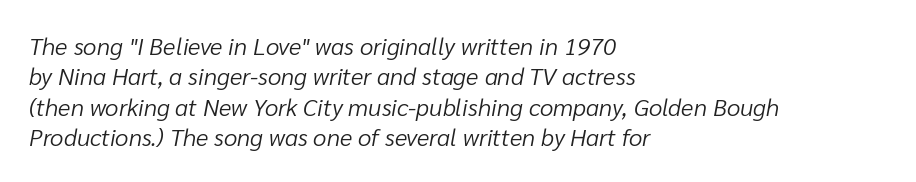
Q: Is the text bold? A: No.
Q: Is the text italic (slanted)? A: Yes, it leans right by about 10 degrees.
Q: Is the text underlined? A: No.
Q: How is the paragraph aligned? A: Left-aligned.
Q: Is the spacing between letters normal or unusually wide? A: Normal.
Q: Is the spacing between lines tight, normal or loose? A: Normal.
